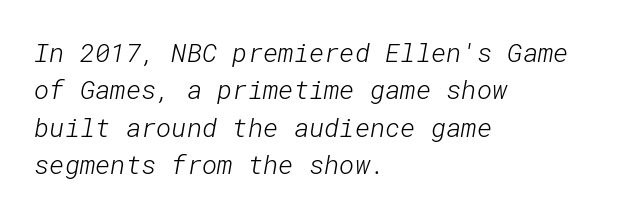
The image shows 26 px text type; set left-aligned, normal line spacing (1.44x), normal letter spacing, not underlined.
